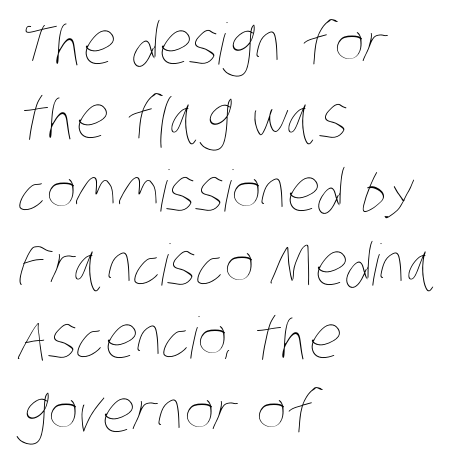
The image shows 57 px thin, condensed type; set left-aligned, normal line spacing (1.29x), normal letter spacing, not underlined; low stroke contrast and a large x-height.
